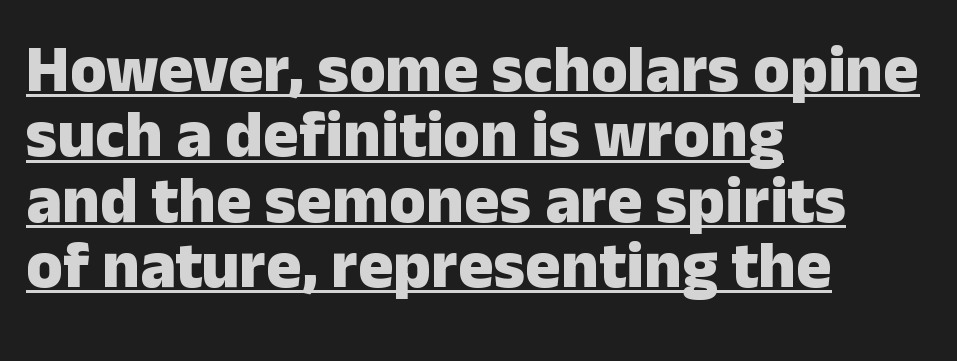
{"serif": "no", "italic": "no", "bold": "yes", "weight": "heavy", "width": "normal", "stroke_contrast": "low", "x_height": "medium", "monospaced": "no", "underline": "yes", "align": "left", "line_spacing": "tight", "line_spacing_ratio": 0.99, "letter_spacing": "normal", "letter_spacing_em": 0.0, "glyph_px": 66}
